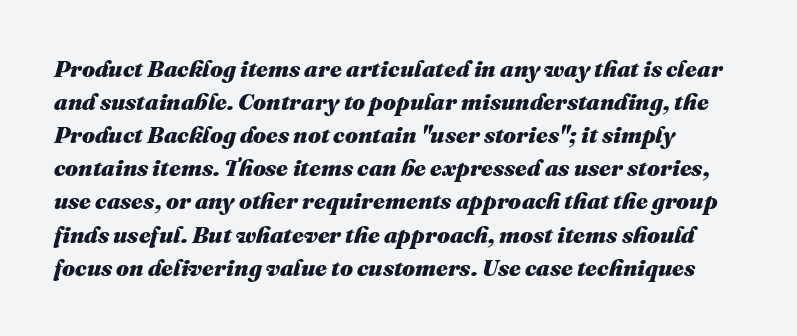
Q: Is the text bold? A: Yes.
Q: Is the text italic (slanted)? A: Yes, it leans right by about 16 degrees.
Q: Is the text underlined? A: No.
Q: Is the spacing between letters normal or unusually wide? A: Normal.
Q: Is the spacing between lines tight, normal or loose? A: Normal.
